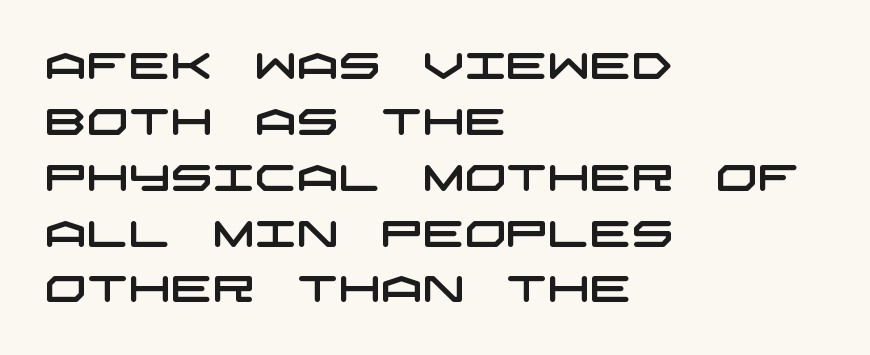
{"serif": "no", "width": "wide", "stroke_contrast": "low", "x_height": "large", "underline": "no", "align": "left", "line_spacing": "normal", "line_spacing_ratio": 1.51, "letter_spacing": "normal", "letter_spacing_em": 0.0, "glyph_px": 37}
